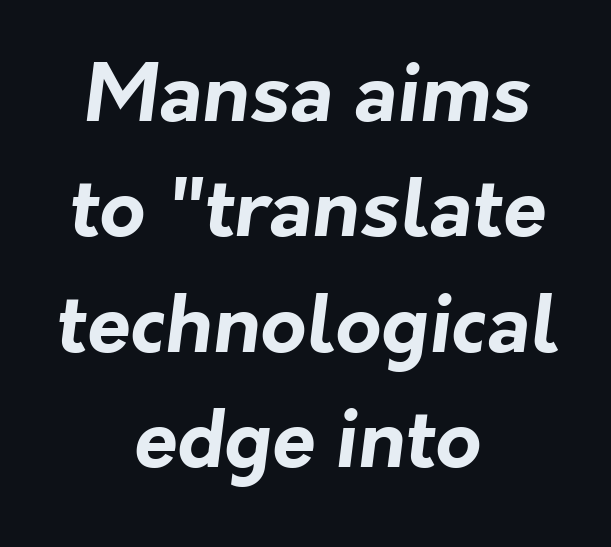
Q: Is the text bold? A: Yes.
Q: Is the typeface a serif or a sans-serif typeface? A: Sans-serif.
Q: Is the text underlined? A: No.
Q: How is the paragraph aligned? A: Centered.
Q: Is the spacing between letters normal or unusually wide? A: Normal.
Q: Is the spacing between lines tight, normal or loose? A: Normal.
Q: Width (condensed, normal, or wide)? A: Normal.
Q: Stroke contrast? A: Low.
Q: x-height? A: Medium.
Q: Monospaced? A: No.
